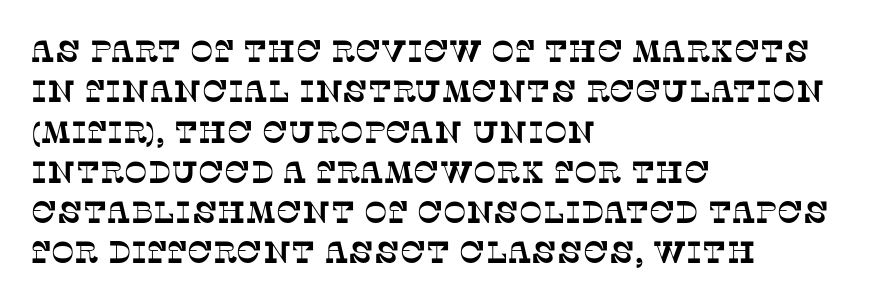
Is this a fixed-width face? No — the glyphs have proportional, varying widths. Regular leading. This sample uses plain, unmodified letter spacing. Decoration check: the copy has no underline. A student would call this left alignment; a typographer would say flush left, rag right.
